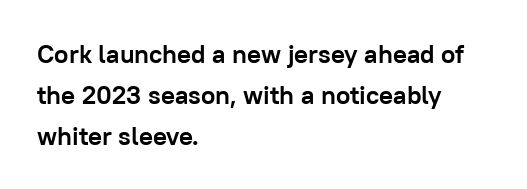
{"italic": "no", "bold": "yes", "underline": "no", "align": "left", "line_spacing": "normal", "line_spacing_ratio": 1.57, "letter_spacing": "normal", "letter_spacing_em": 0.0, "glyph_px": 26}
